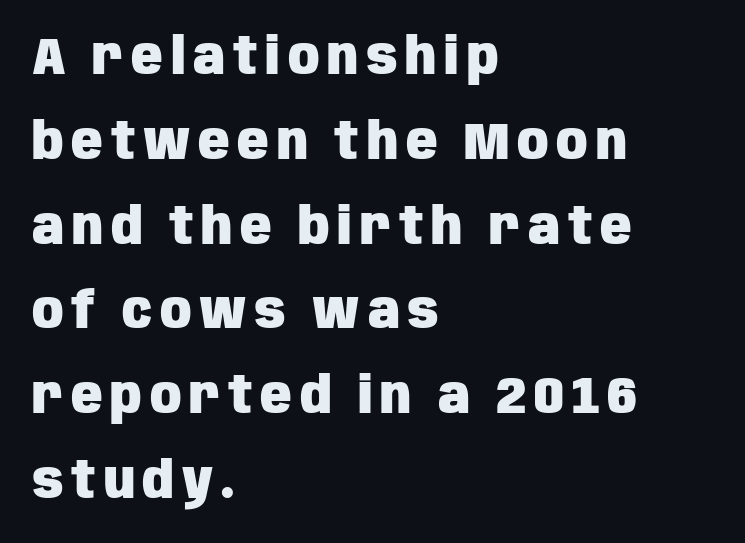
{"serif": "no", "italic": "no", "bold": "yes", "weight": "heavy", "width": "condensed", "stroke_contrast": "low", "x_height": "large", "monospaced": "no", "underline": "no", "align": "left", "line_spacing": "normal", "line_spacing_ratio": 1.63, "glyph_px": 52}
